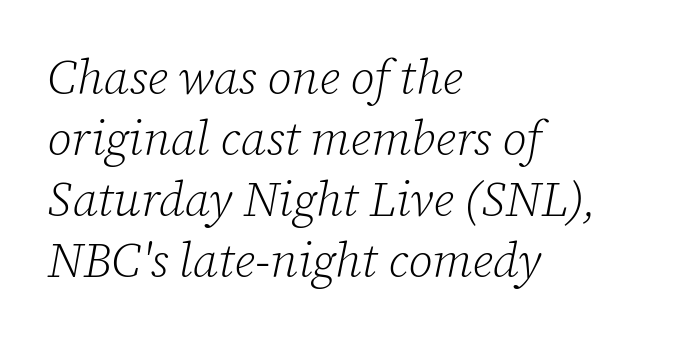
Q: Is the text bold? A: No.
Q: Is the text italic (slanted)? A: Yes, it leans right by about 12 degrees.
Q: Is the typeface a serif or a sans-serif typeface? A: Serif.
Q: Is the text underlined? A: No.
Q: How is the paragraph aligned? A: Left-aligned.
Q: Is the spacing between letters normal or unusually wide? A: Normal.
Q: Is the spacing between lines tight, normal or loose? A: Normal.
Q: Width (condensed, normal, or wide)? A: Normal.
Q: Stroke contrast? A: Low.
Q: x-height? A: Medium.
Q: Monospaced? A: No.
